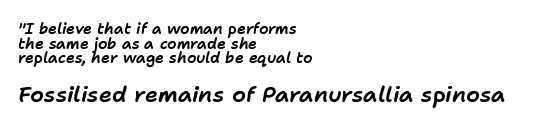
{"italic": "yes", "lean": "right", "slant_degrees": 11, "underline": "no", "align": "left", "line_spacing": "tight", "line_spacing_ratio": 0.97, "letter_spacing": "normal", "letter_spacing_em": 0.0, "larger_block": "second", "size_ratio": 1.47, "glyph_px": 22}
